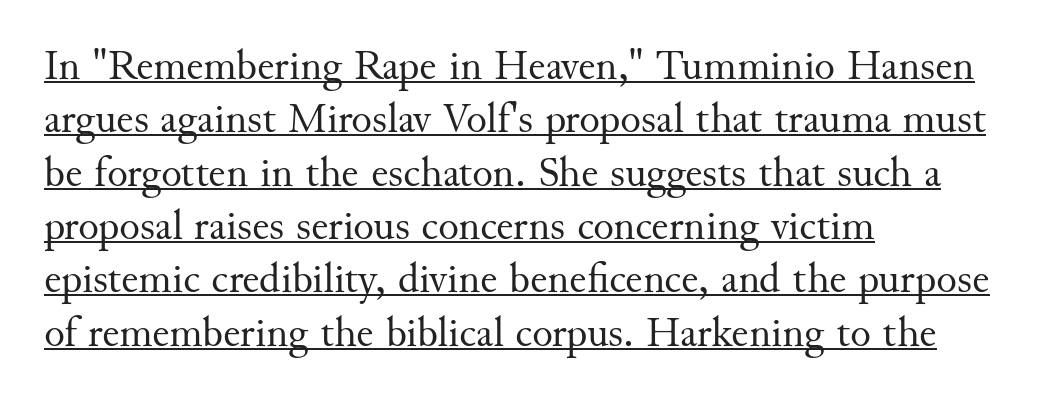
{"serif": "yes", "italic": "no", "bold": "no", "weight": "regular", "width": "normal", "stroke_contrast": "medium", "x_height": "small", "monospaced": "no", "underline": "yes", "align": "left", "line_spacing_ratio": 1.24, "letter_spacing": "normal", "letter_spacing_em": 0.0, "glyph_px": 43}
